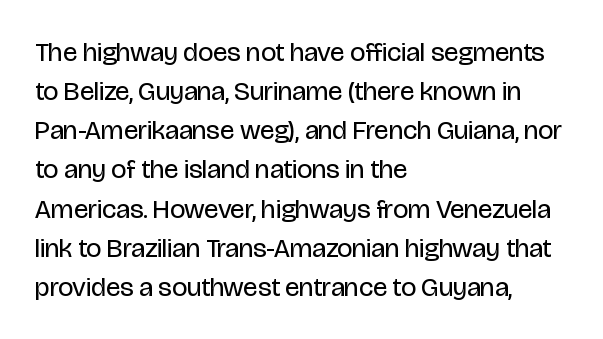
The image shows 27 px text type, upright; set left-aligned, normal line spacing (1.45x), normal letter spacing, not underlined.
